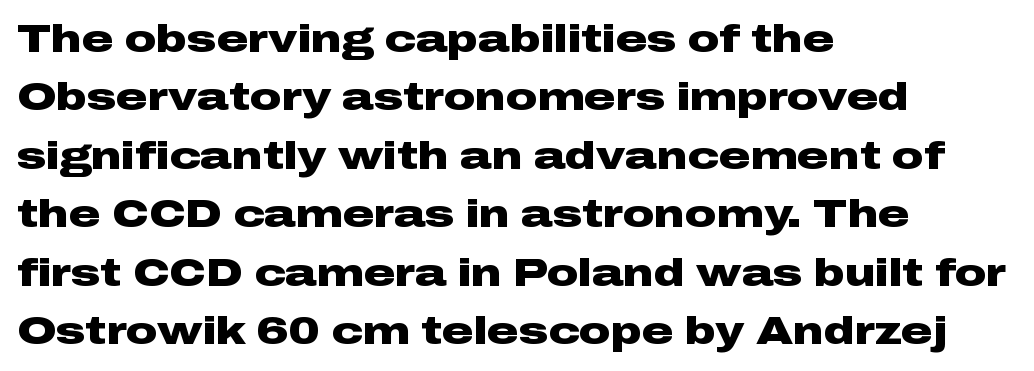
Rule under the text: the space is simply empty. This is roman type, the default non-slanted kind. A full-strength bold gives these letters their thick strokes. This sample is left-justified, so line endings fall wherever the words run out.
